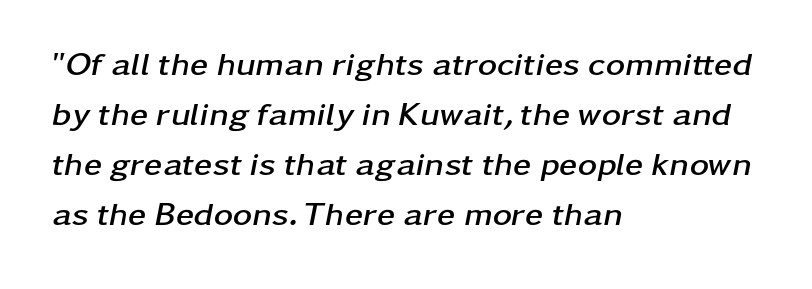
Q: Is the text bold? A: Yes.
Q: Is the text italic (slanted)? A: Yes, it leans right by about 11 degrees.
Q: Is the text underlined? A: No.
Q: How is the paragraph aligned? A: Left-aligned.
Q: Is the spacing between letters normal or unusually wide? A: Normal.
Q: Is the spacing between lines tight, normal or loose? A: Normal.
Q: Width (condensed, normal, or wide)? A: Wide.
Q: Stroke contrast? A: Low.
Q: x-height? A: Medium.
Q: Monospaced? A: No.
